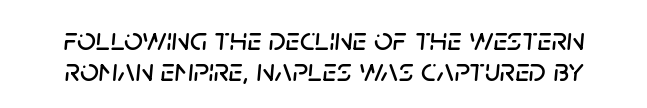
Q: Is the text italic (slanted)? A: Yes, it leans right by about 5 degrees.
Q: Is the text underlined? A: No.
Q: Is the spacing between letters normal or unusually wide? A: Normal.
Q: Is the spacing between lines tight, normal or loose? A: Tight.
Q: Width (condensed, normal, or wide)? A: Normal.
Q: Stroke contrast? A: Low.
Q: x-height? A: Large.
Q: Monospaced? A: No.
